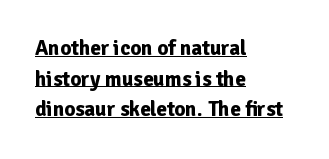
Q: Is the text bold? A: Yes.
Q: Is the text italic (slanted)? A: No, it is upright.
Q: Is the text underlined? A: Yes.
Q: How is the paragraph aligned? A: Left-aligned.
Q: Is the spacing between letters normal or unusually wide? A: Normal.
Q: Is the spacing between lines tight, normal or loose? A: Normal.
